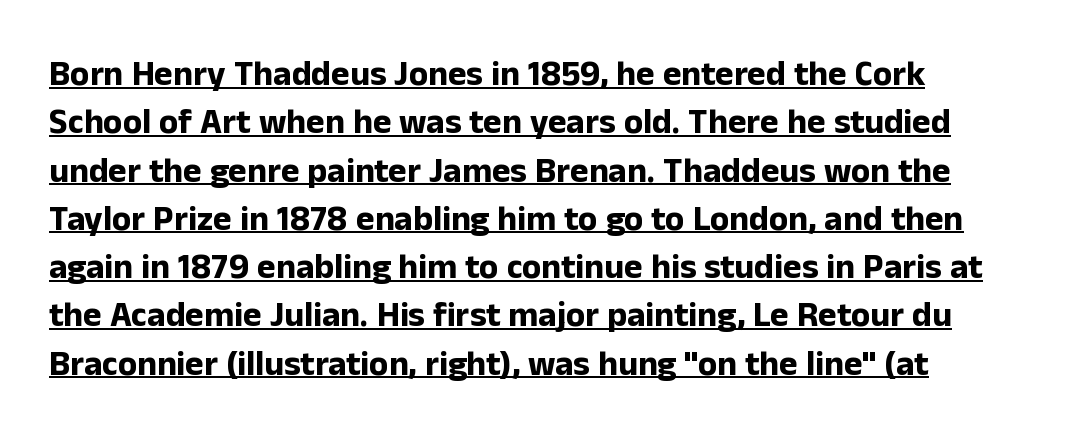
This sample uses a sans-serif face. Ordinary non-slanted type is in use. A typesetter would call this proportional, since set widths differ per character. Look at the stroke-to-counter ratio: heavy, a bold. No extra tracking has been applied to these lines. Vertical spacing — default.
